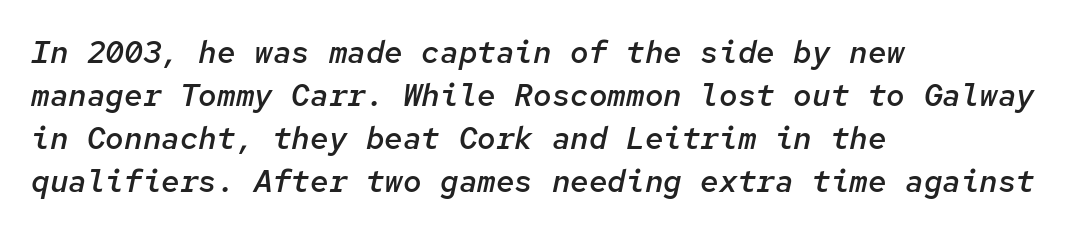
The image shows 31 px semibold type, italic (leaning right), monospaced; set left-aligned, normal line spacing (1.39x), normal letter spacing, not underlined; low stroke contrast and a medium x-height.
